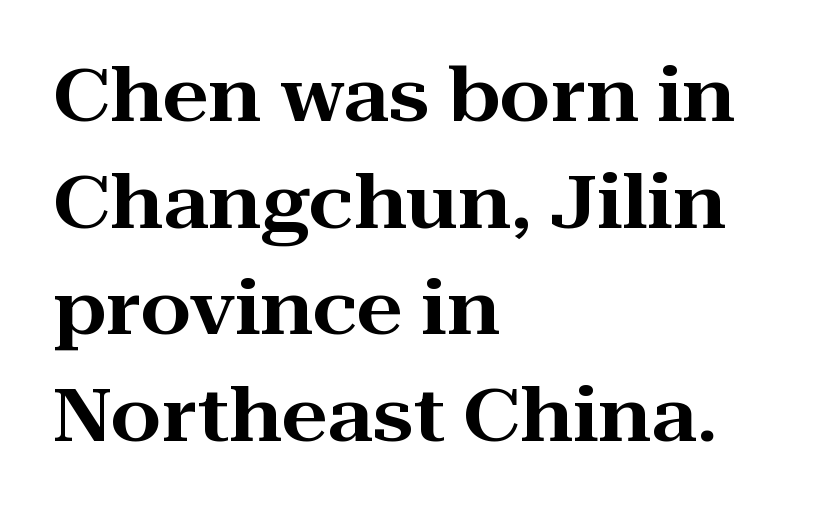
Q: Is the text italic (slanted)? A: No, it is upright.
Q: Is the typeface a serif or a sans-serif typeface? A: Serif.
Q: Is the text underlined? A: No.
Q: How is the paragraph aligned? A: Left-aligned.
Q: Is the spacing between letters normal or unusually wide? A: Normal.
Q: Is the spacing between lines tight, normal or loose? A: Normal.
Q: Width (condensed, normal, or wide)? A: Wide.
Q: Stroke contrast? A: High.
Q: x-height? A: Medium.
Q: Monospaced? A: No.
